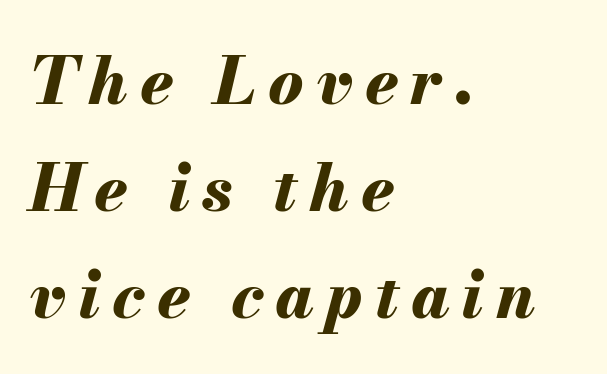
Q: Is the text bold? A: Yes.
Q: Is the text italic (slanted)? A: Yes, it leans right by about 13 degrees.
Q: Is the text underlined? A: No.
Q: How is the paragraph aligned? A: Left-aligned.
Q: Is the spacing between lines tight, normal or loose? A: Normal.
Q: Width (condensed, normal, or wide)? A: Normal.
Q: Stroke contrast? A: Medium.
Q: x-height? A: Small.
Q: Monospaced? A: No.
